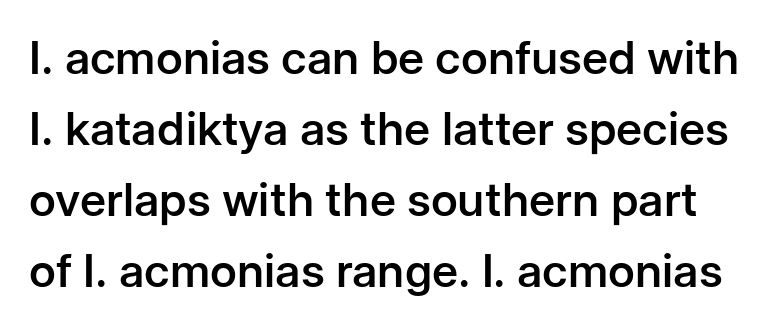
Q: Is the text bold? A: Semi-bold.
Q: Is the text italic (slanted)? A: No, it is upright.
Q: Is the typeface a serif or a sans-serif typeface? A: Sans-serif.
Q: Is the text underlined? A: No.
Q: Is the spacing between letters normal or unusually wide? A: Normal.
Q: Is the spacing between lines tight, normal or loose? A: Normal.
Q: Width (condensed, normal, or wide)? A: Normal.
Q: Stroke contrast? A: Low.
Q: x-height? A: Medium.
Q: Monospaced? A: No.
